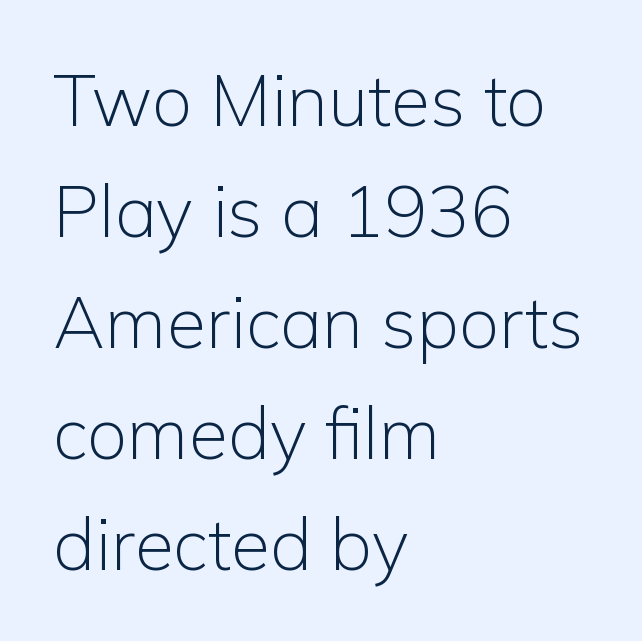
Anything drawn beneath the words? Only blank space. Visually the block forms a straight wall on the left and a jagged coastline on the right. Note: no serifs on the glyphs. The font sits on the lighter half of the weight spectrum, regular included. There is no visible air inserted between adjacent glyphs.
